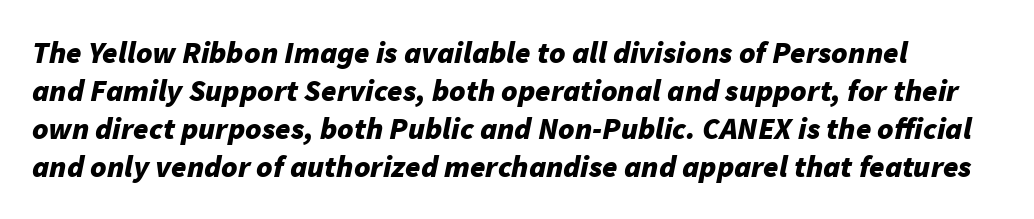
{"italic": "yes", "lean": "right", "slant_degrees": 11, "bold": "yes", "weight": "bold", "width": "normal", "stroke_contrast": "low", "x_height": "medium", "monospaced": "no", "underline": "no", "line_spacing_ratio": 1.23, "letter_spacing": "normal", "letter_spacing_em": 0.0, "glyph_px": 31}
